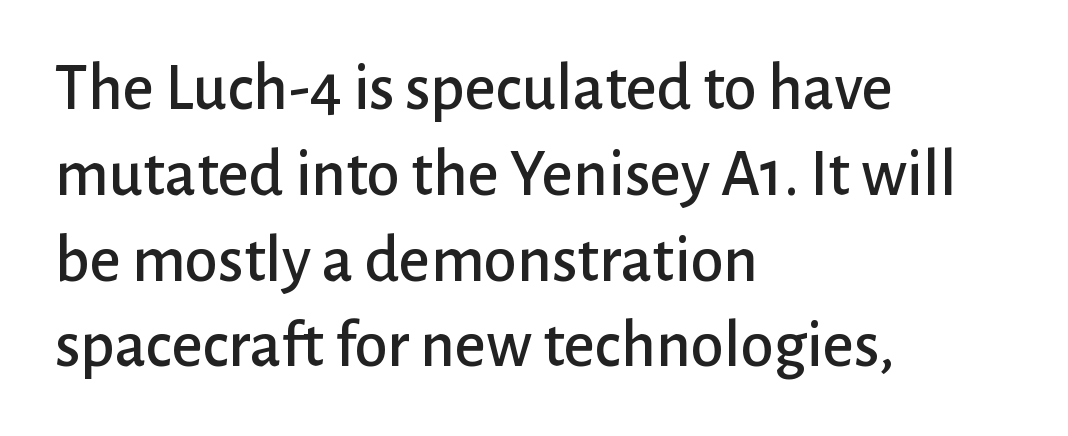
{"serif": "no", "italic": "no", "width": "normal", "stroke_contrast": "low", "x_height": "medium", "monospaced": "no", "underline": "no", "align": "left", "line_spacing": "normal", "line_spacing_ratio": 1.28, "letter_spacing": "normal", "letter_spacing_em": 0.0, "glyph_px": 67}
